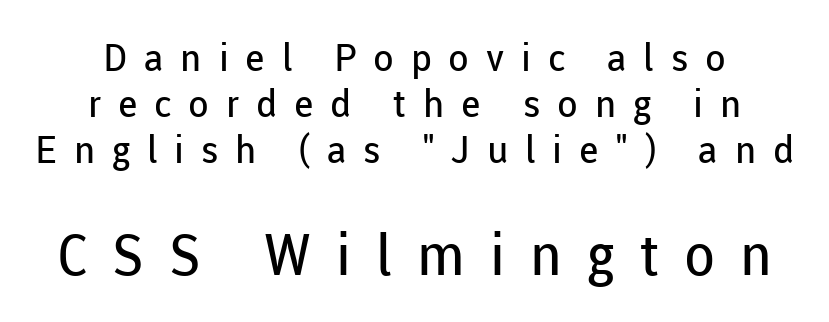
{"serif": "no", "italic": "no", "bold": "no", "weight": "regular", "width": "normal", "stroke_contrast": "low", "x_height": "medium", "monospaced": "no", "underline": "no", "line_spacing_ratio": 1.21, "letter_spacing": "wide", "letter_spacing_em": 0.44, "larger_block": "second", "size_ratio": 1.5, "glyph_px": 57}
